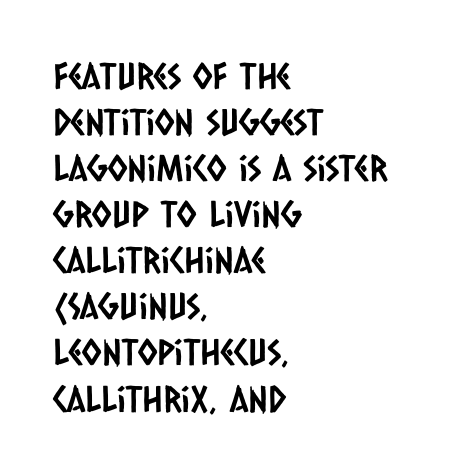
The image shows 36 px condensed sans-serif type; set left-aligned, normal line spacing (1.28x), normal letter spacing, not underlined; low stroke contrast and a large x-height.
